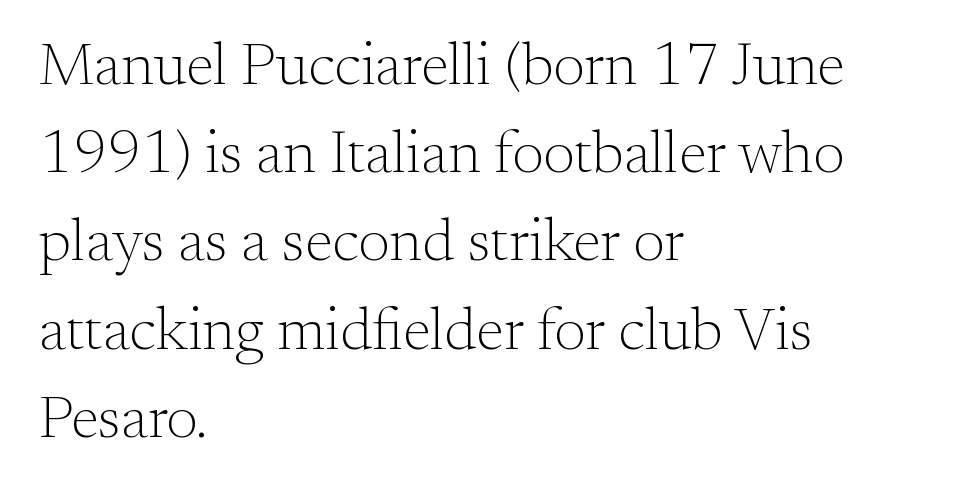
The image shows 60 px light serif type, upright; set left-aligned, normal line spacing (1.47x), normal letter spacing, not underlined; medium stroke contrast and a small x-height.
